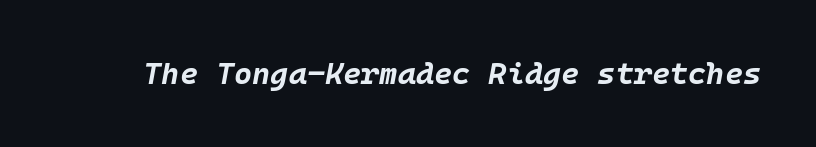
The image shows 31 px bold type, italic (leaning right), monospaced; set normal letter spacing, not underlined; low stroke contrast and a large x-height.
